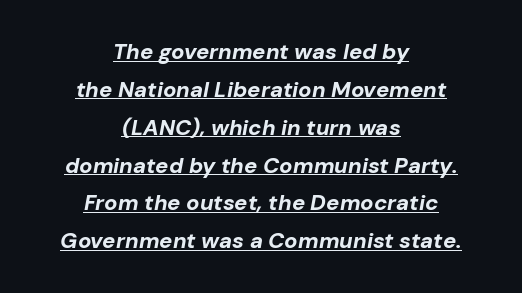
The image shows 22 px bold type, italic (leaning right); set centered, line spacing 1.72x, normal letter spacing, underlined.
